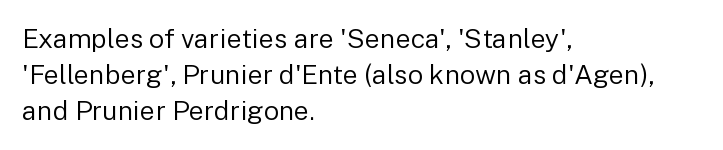
The strokes carry an ordinary text weight at most. Teacher's note: observe the even left margin — that is flush-left alignment. The lines sit at an ordinary, default distance from one another. Does extra space separate the letters? No, they use regular spacing. Posture: vertical. The specimen omits any rule beneath the text block's lines.
